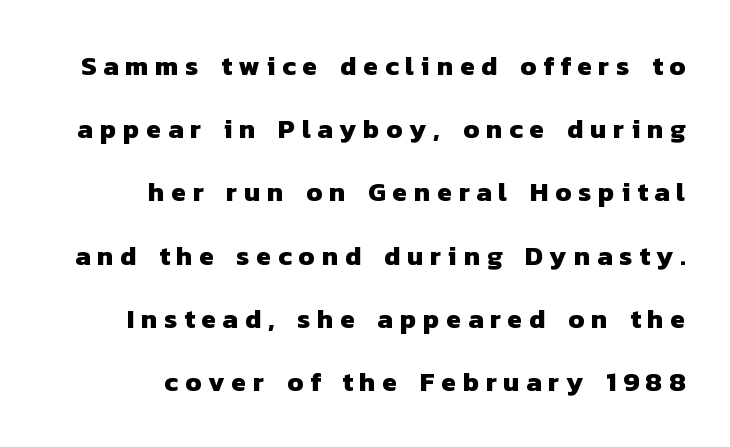
The image shows 27 px bold type; set right-aligned, loose line spacing (2.34x), unusually wide letter spacing (+0.25 em), not underlined.
